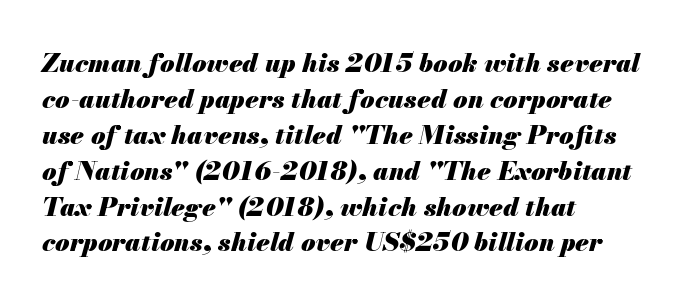
Q: Is the text bold? A: Yes.
Q: Is the text italic (slanted)? A: Yes, it leans right by about 13 degrees.
Q: Is the text underlined? A: No.
Q: How is the paragraph aligned? A: Left-aligned.
Q: Is the spacing between letters normal or unusually wide? A: Normal.
Q: Is the spacing between lines tight, normal or loose? A: Normal.
